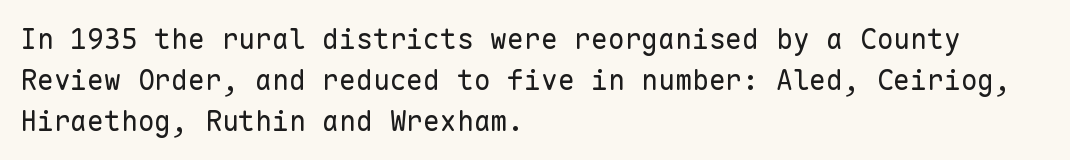
The designer left line spacing at the default. Students, note that the glyphs here touch the page at normal intervals. Weight: regular or lighter. Compared with a centered layout, this one pins lines to the left instead. Tall strokes in this sample are plumb rather than angled.
